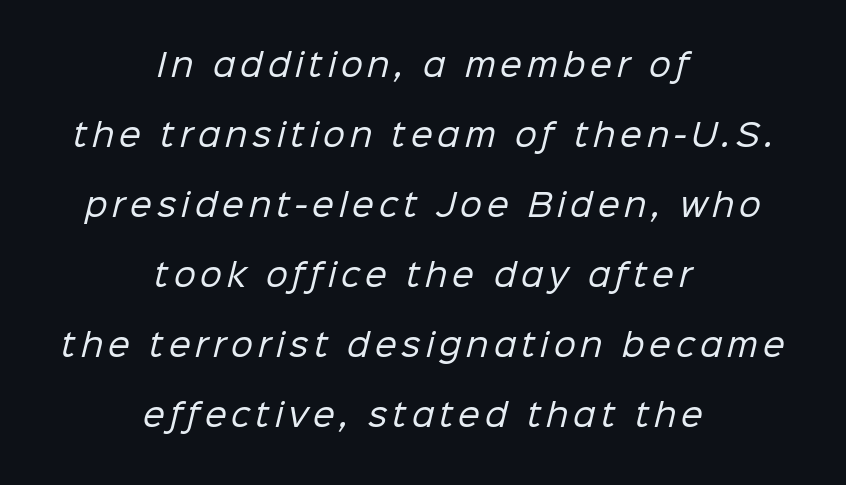
The image shows 31 px regular-weight sans-serif type; set centered, loose line spacing (2.26x), not underlined; low stroke contrast and a medium x-height.
